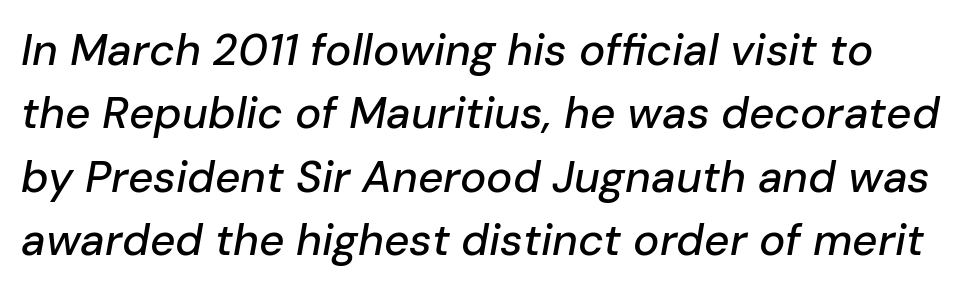
{"italic": "yes", "lean": "right", "slant_degrees": 10, "width": "normal", "stroke_contrast": "low", "x_height": "medium", "monospaced": "no", "underline": "no", "line_spacing": "normal", "line_spacing_ratio": 1.44, "letter_spacing": "normal", "letter_spacing_em": 0.0, "glyph_px": 44}
